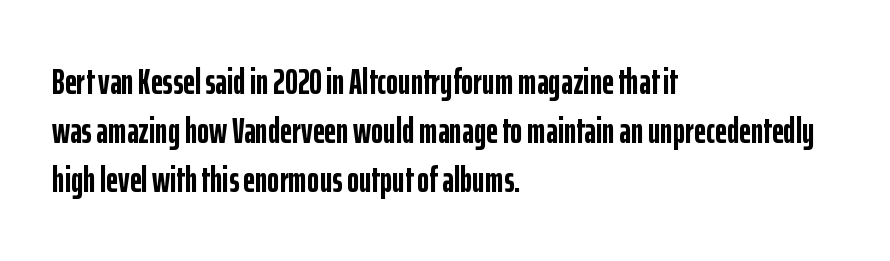
The image shows 37 px semibold, condensed sans-serif type, upright; set left-aligned, normal line spacing (1.32x), normal letter spacing, not underlined; low stroke contrast and a medium x-height.
